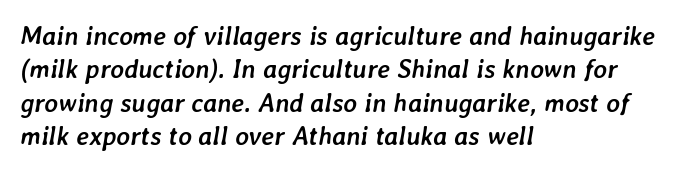
{"italic": "yes", "lean": "right", "slant_degrees": 7, "bold": "yes", "underline": "no", "align": "left", "line_spacing": "normal", "line_spacing_ratio": 1.28, "letter_spacing": "normal", "letter_spacing_em": 0.0, "glyph_px": 26}
